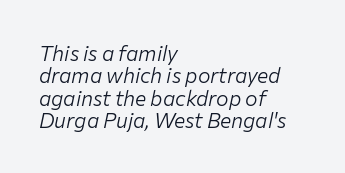
Q: Is the text bold? A: No.
Q: Is the text italic (slanted)? A: Yes, it leans right by about 12 degrees.
Q: Is the text underlined? A: No.
Q: How is the paragraph aligned? A: Left-aligned.
Q: Is the spacing between letters normal or unusually wide? A: Normal.
Q: Is the spacing between lines tight, normal or loose? A: Tight.
